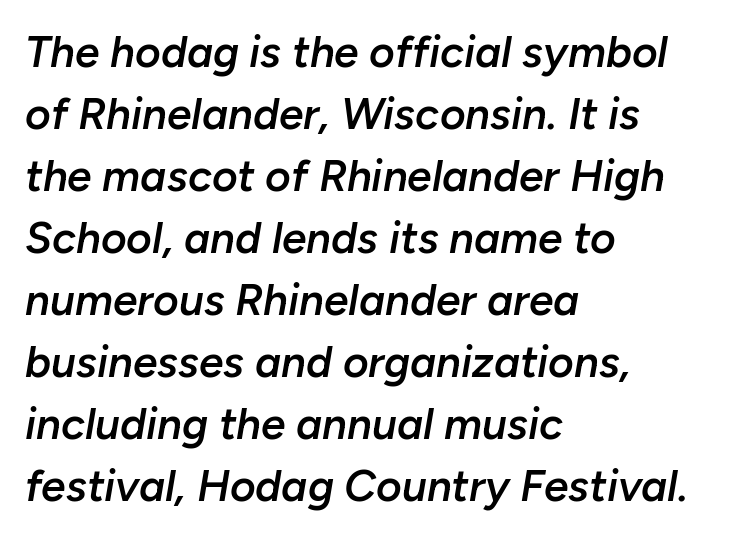
{"italic": "yes", "lean": "right", "slant_degrees": 10, "bold": "semi", "weight": "semibold", "width": "normal", "stroke_contrast": "low", "x_height": "medium", "monospaced": "no", "underline": "no", "align": "left", "line_spacing": "normal", "line_spacing_ratio": 1.41, "letter_spacing": "normal", "letter_spacing_em": 0.0, "glyph_px": 44}
